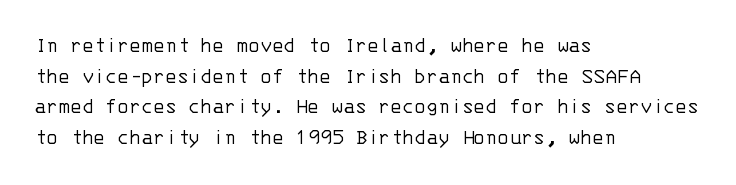
{"italic": "no", "bold": "no", "underline": "no", "align": "left", "line_spacing": "normal", "line_spacing_ratio": 1.39, "letter_spacing": "normal", "letter_spacing_em": 0.0, "glyph_px": 22}
